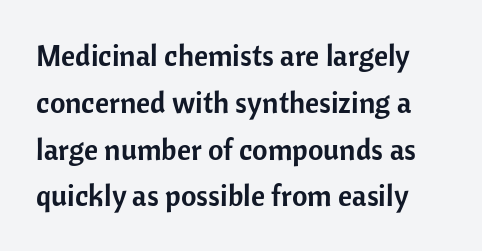
Any mark beneath the type? The region is blank. One glance says typical: line gaps are just what's usual. This sample uses an upright cut, with every glyph sitting square on the baseline. The typeface chosen for these lines omits serifs. Tracking value appears to be zero — textbook default spacing.
